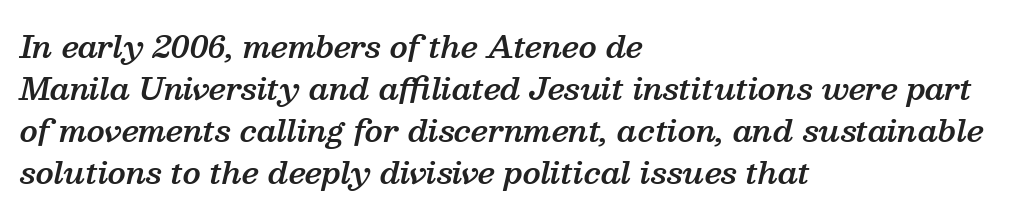
{"serif": "yes", "italic": "yes", "lean": "right", "slant_degrees": 13, "bold": "semi", "weight": "semibold", "width": "normal", "stroke_contrast": "medium", "x_height": "medium", "monospaced": "no", "underline": "no", "align": "left", "line_spacing": "normal", "line_spacing_ratio": 1.4, "letter_spacing": "normal", "letter_spacing_em": 0.0, "glyph_px": 30}
